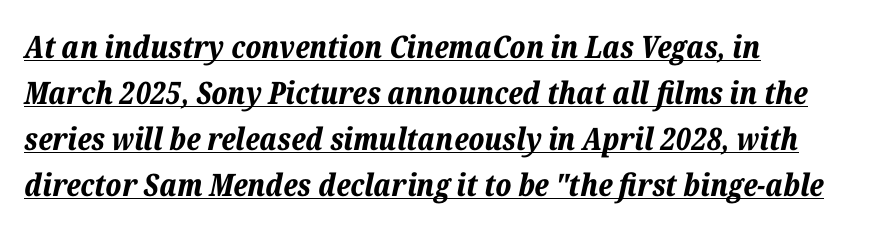
The image shows 31 px bold type, italic (leaning right); set left-aligned, normal line spacing (1.48x), normal letter spacing, underlined; low stroke contrast and a medium x-height.
